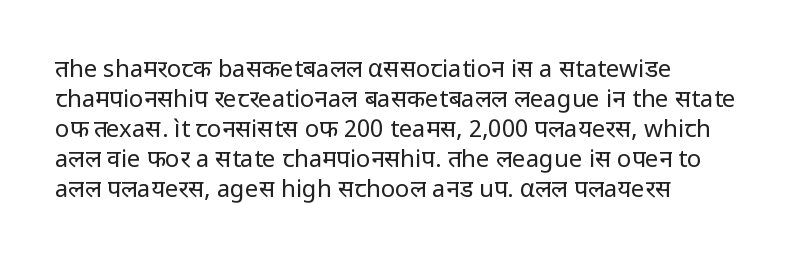
{"italic": "no", "bold": "no", "underline": "no", "align": "left", "line_spacing": "normal", "line_spacing_ratio": 1.25, "letter_spacing": "normal", "letter_spacing_em": 0.0, "glyph_px": 24}
